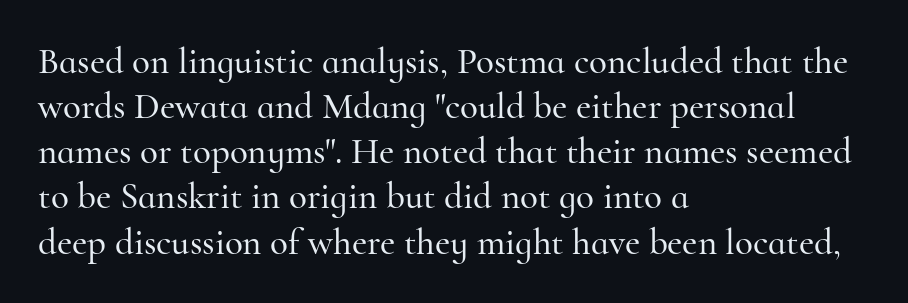
Q: Is the text italic (slanted)? A: No, it is upright.
Q: Is the typeface a serif or a sans-serif typeface? A: Serif.
Q: Is the text underlined? A: No.
Q: How is the paragraph aligned? A: Left-aligned.
Q: Is the spacing between letters normal or unusually wide? A: Normal.
Q: Width (condensed, normal, or wide)? A: Normal.
Q: Stroke contrast? A: High.
Q: x-height? A: Small.
Q: Monospaced? A: No.
